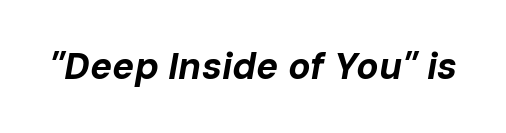
The image shows 37 px bold type, italic (leaning right); set normal letter spacing, not underlined; low stroke contrast and a medium x-height.
